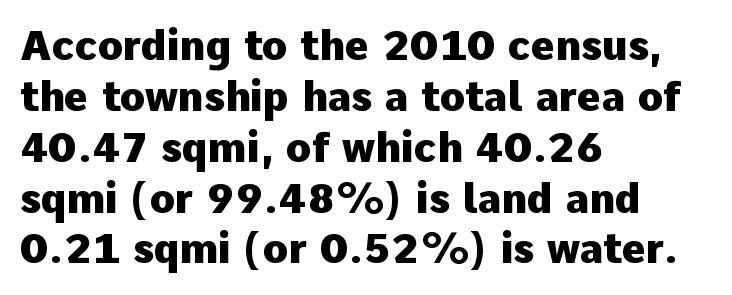
Lines of text with bare space underneath. I'd describe the lettering as bold — thick and assertive. Do the characters align in a grid? No, the font is proportional. Short and long lines alike share a common starting point at left. In terms of posture, this sample is upright. The designer went with a sans here, leaving each stem footless.
